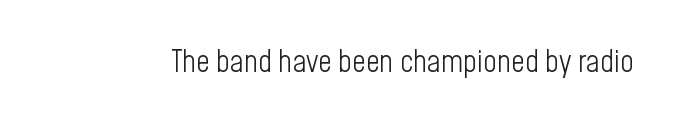
The image shows 30 px light, condensed sans-serif type, upright; set normal letter spacing, not underlined; low stroke contrast and a medium x-height.
